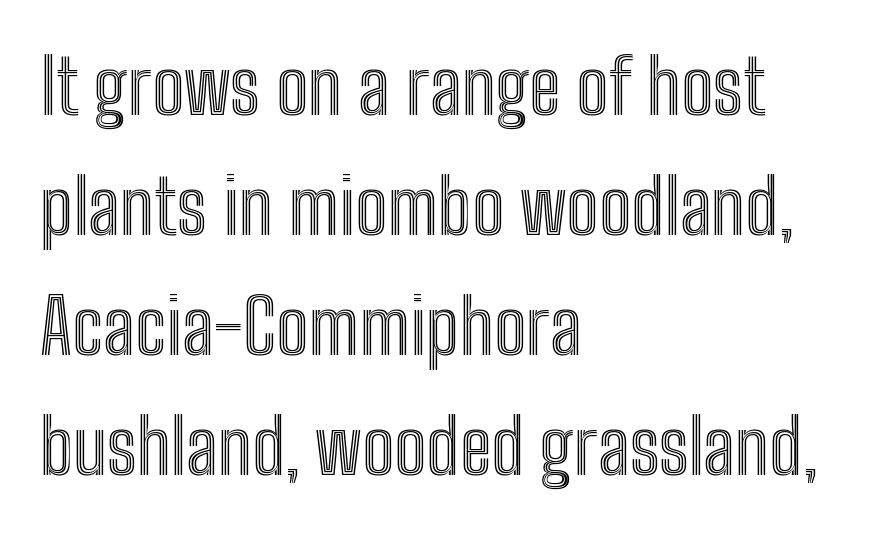
The image shows 76 px condensed type, upright; set left-aligned, normal line spacing (1.58x), normal letter spacing, not underlined; a medium x-height.
